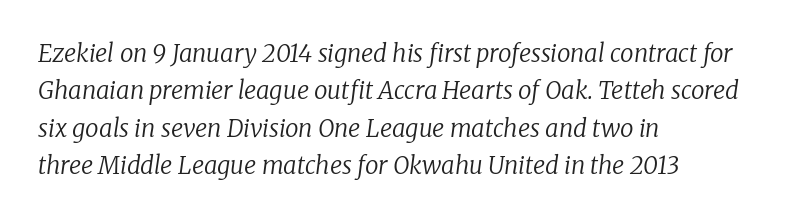
Q: Is the text bold? A: No.
Q: Is the text italic (slanted)? A: Yes, it leans right by about 8 degrees.
Q: Is the text underlined? A: No.
Q: How is the paragraph aligned? A: Left-aligned.
Q: Is the spacing between letters normal or unusually wide? A: Normal.
Q: Is the spacing between lines tight, normal or loose? A: Normal.
